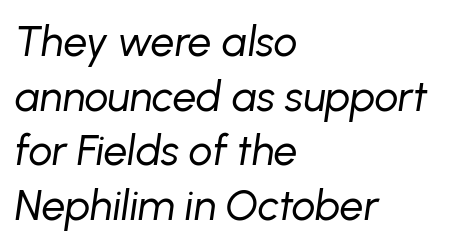
{"italic": "yes", "lean": "right", "slant_degrees": 8, "bold": "no", "weight": "regular", "width": "normal", "stroke_contrast": "low", "x_height": "medium", "monospaced": "no", "underline": "no", "align": "left", "line_spacing": "normal", "line_spacing_ratio": 1.3, "letter_spacing": "normal", "letter_spacing_em": 0.0, "glyph_px": 42}
